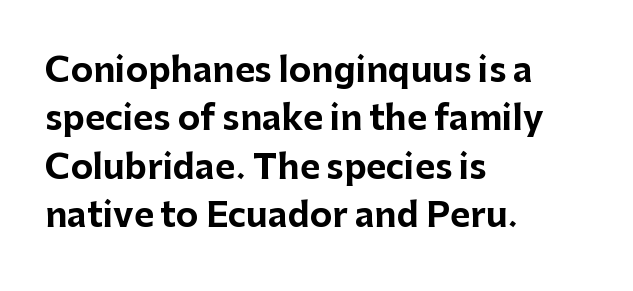
Clear beneath every line of the passage. Notice how descenders clear the ascenders below comfortably — that's standard leading. The letters carry no serifs — their stems end cleanly without finishing strokes. This is heavy type, rendered in bold. Does the copy run flush right? No — it runs flush left.
